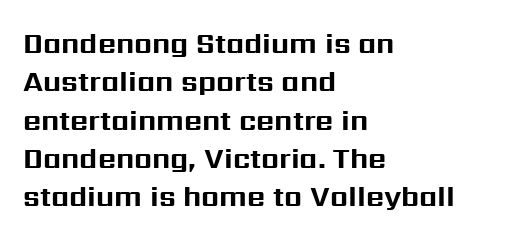
{"serif": "no", "italic": "no", "bold": "yes", "weight": "bold", "width": "normal", "stroke_contrast": "medium", "x_height": "medium", "monospaced": "no", "underline": "no", "align": "left", "line_spacing": "normal", "line_spacing_ratio": 1.37, "letter_spacing": "normal", "letter_spacing_em": 0.0, "glyph_px": 28}
